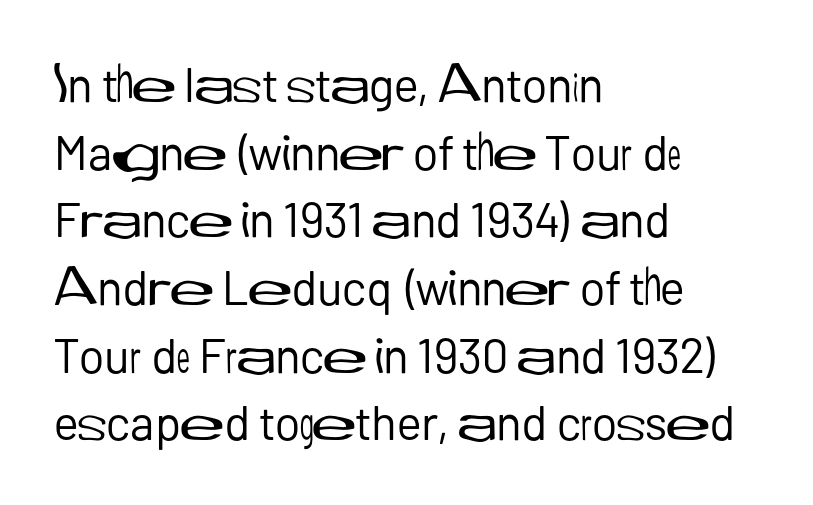
{"serif": "no", "italic": "no", "bold": "no", "weight": "regular", "width": "normal", "stroke_contrast": "low", "x_height": "medium", "monospaced": "no", "underline": "no", "align": "left", "line_spacing": "normal", "line_spacing_ratio": 1.41, "letter_spacing": "normal", "letter_spacing_em": 0.0, "glyph_px": 48}
